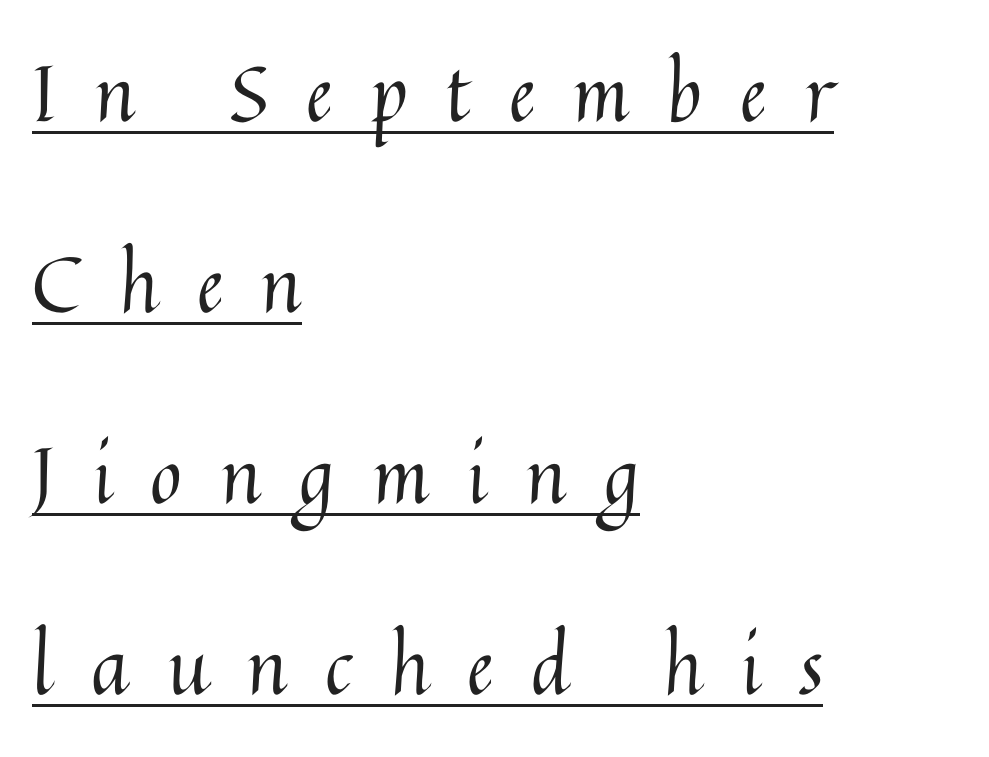
Q: Is the text bold? A: No.
Q: Is the text underlined? A: Yes.
Q: How is the paragraph aligned? A: Left-aligned.
Q: Is the spacing between letters normal or unusually wide? A: Unusually wide.
Q: Is the spacing between lines tight, normal or loose? A: Loose.
Q: Width (condensed, normal, or wide)? A: Normal.
Q: Stroke contrast? A: Medium.
Q: x-height? A: Medium.
Q: Monospaced? A: No.
